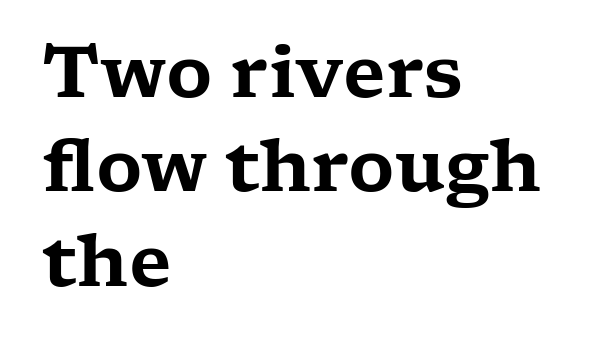
Q: Is the text italic (slanted)? A: No, it is upright.
Q: Is the typeface a serif or a sans-serif typeface? A: Serif.
Q: Is the text underlined? A: No.
Q: How is the paragraph aligned? A: Left-aligned.
Q: Is the spacing between letters normal or unusually wide? A: Normal.
Q: Is the spacing between lines tight, normal or loose? A: Normal.
Q: Width (condensed, normal, or wide)? A: Wide.
Q: Stroke contrast? A: Low.
Q: x-height? A: Medium.
Q: Monospaced? A: No.
